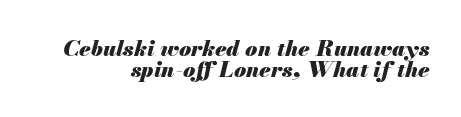
The image shows 22 px bold type, italic (leaning right); set right-aligned, tight line spacing (0.95x), normal letter spacing, not underlined.
